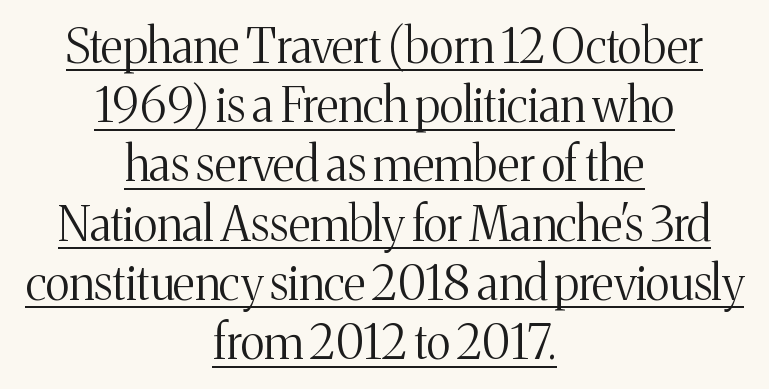
The image shows 47 px light serif type, upright; set centered, normal line spacing (1.26x), normal letter spacing, underlined; medium stroke contrast and a medium x-height.
